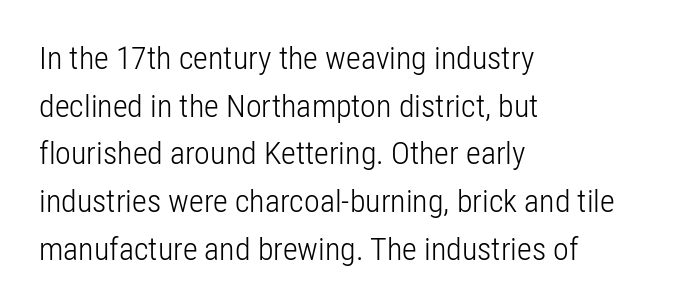
The rendering uses natural spacing where letterforms have individual widths. I'd call this a sans setting — the letters go barefoot. The lettering holds an erect, upright posture throughout. The typeface has the unassuming heft of standard copy or less.
